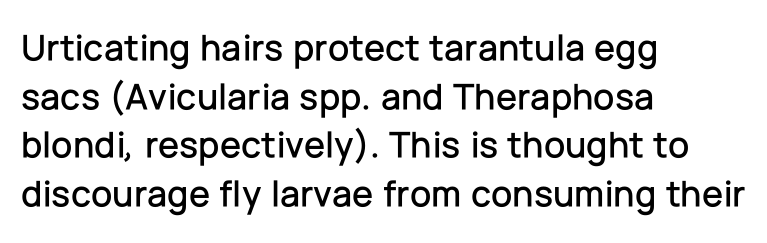
{"serif": "no", "italic": "no", "width": "normal", "stroke_contrast": "low", "x_height": "medium", "monospaced": "no", "underline": "no", "align": "left", "line_spacing": "normal", "line_spacing_ratio": 1.28, "letter_spacing": "normal", "letter_spacing_em": 0.0, "glyph_px": 38}
